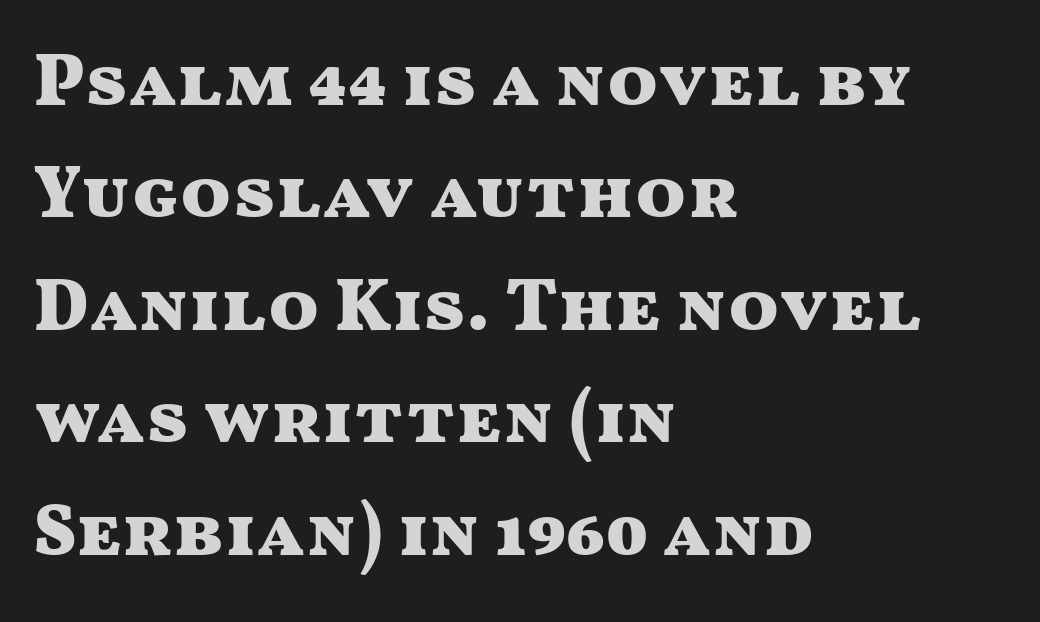
{"serif": "no", "italic": "no", "bold": "yes", "weight": "heavy", "width": "wide", "stroke_contrast": "medium", "x_height": "medium", "monospaced": "no", "underline": "no", "align": "left", "line_spacing": "normal", "line_spacing_ratio": 1.52, "letter_spacing": "normal", "letter_spacing_em": 0.0, "glyph_px": 74}
